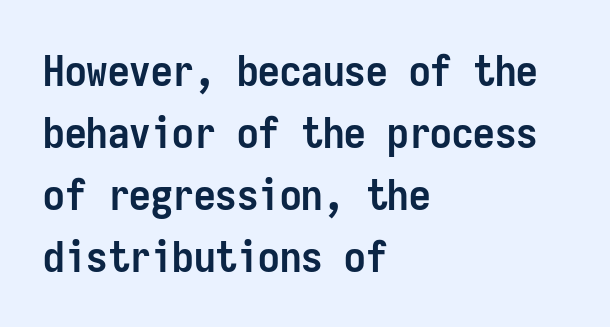
Pretty heavy lettering here — definitely bold. Each letter, wide or thin by design, is forced into the same width here. Font category for this specimen: sans-serif. The baseline area is clear. Honestly, the letter spacing is just normal — you wouldn't notice it.
